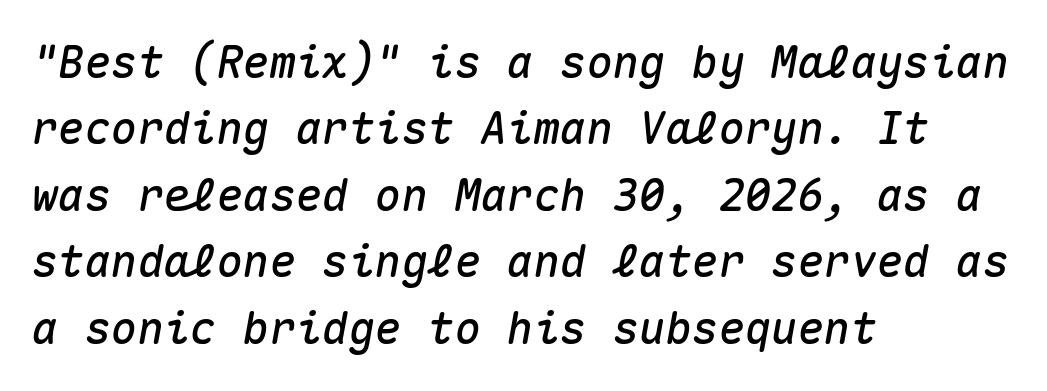
Descenders are the only things crossing below the line. Spacing between characters is what you'd get straight out of the box. Teacher's note: observe the even left margin — that is flush-left alignment. Monospaced: the letters line up in strict vertical columns. A typesetter would mark this as italic.
